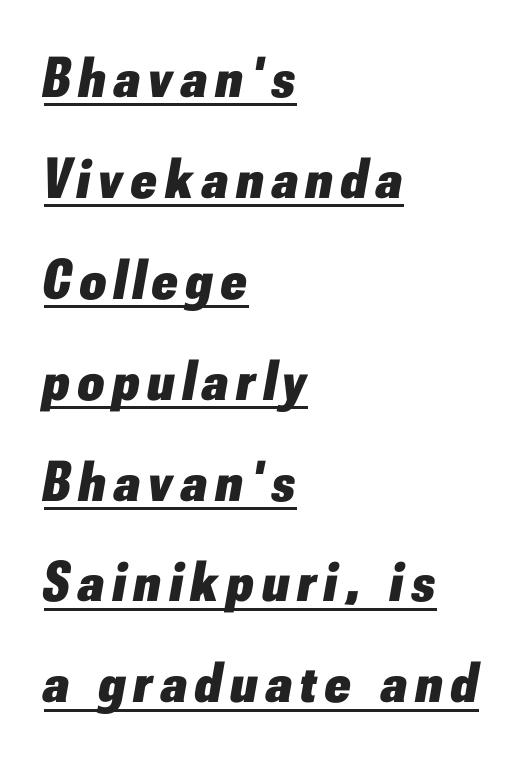
The image shows 57 px heavy type, italic (leaning right); set left-aligned, line spacing 1.77x, underlined; low stroke contrast and a small x-height.
